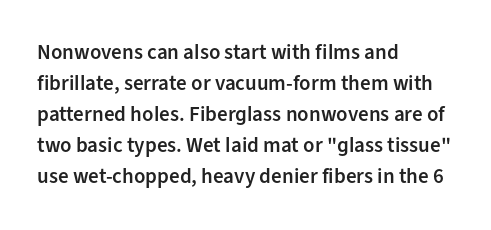
Q: Is the text bold? A: Semi-bold.
Q: Is the text italic (slanted)? A: No, it is upright.
Q: Is the text underlined? A: No.
Q: How is the paragraph aligned? A: Left-aligned.
Q: Is the spacing between letters normal or unusually wide? A: Normal.
Q: Is the spacing between lines tight, normal or loose? A: Normal.
